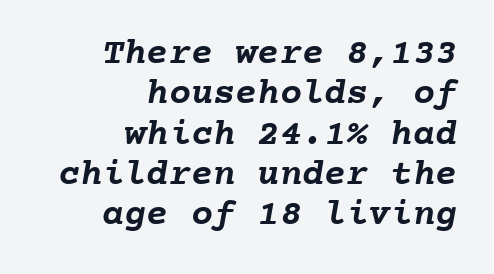
{"bold": "yes", "weight": "semibold", "width": "normal", "stroke_contrast": "low", "x_height": "medium", "monospaced": "yes", "underline": "no", "align": "right", "line_spacing": "tight", "line_spacing_ratio": 1.09, "letter_spacing": "normal", "letter_spacing_em": 0.0, "glyph_px": 37}
